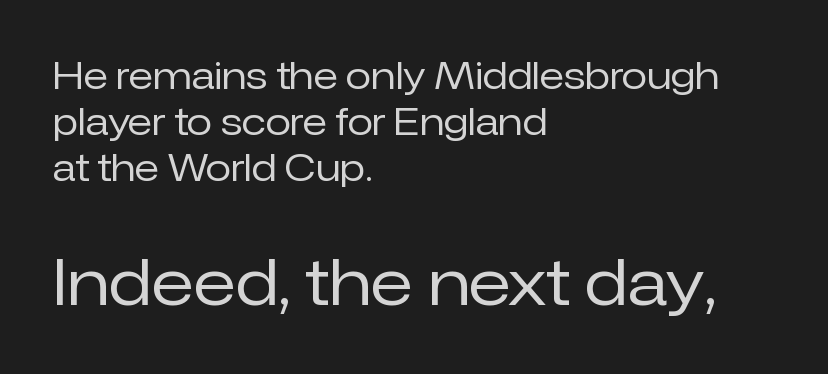
The image shows 64 px regular-weight sans-serif type, upright; set left-aligned, normal line spacing (1.25x), normal letter spacing, not underlined; the second (bottom) block is 1.73x larger; low stroke contrast and a medium x-height.
